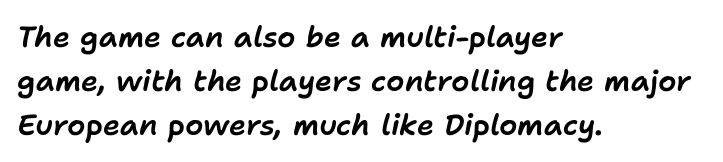
Q: Is the text italic (slanted)? A: Yes, it leans right by about 11 degrees.
Q: Is the text underlined? A: No.
Q: How is the paragraph aligned? A: Left-aligned.
Q: Is the spacing between letters normal or unusually wide? A: Normal.
Q: Is the spacing between lines tight, normal or loose? A: Normal.
Q: Width (condensed, normal, or wide)? A: Normal.
Q: Stroke contrast? A: Low.
Q: x-height? A: Medium.
Q: Monospaced? A: No.
